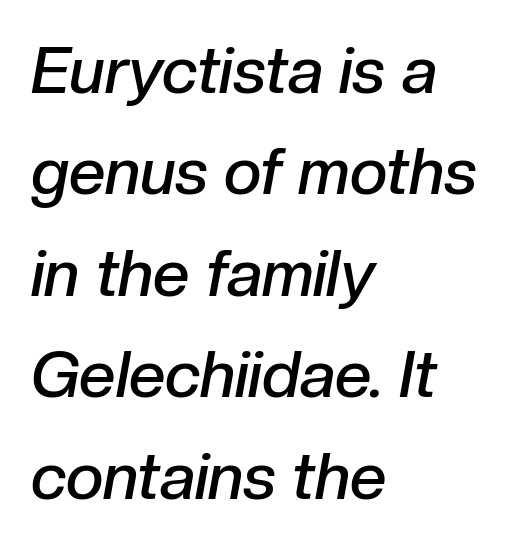
{"italic": "yes", "lean": "right", "slant_degrees": 10, "bold": "semi", "weight": "semibold", "width": "normal", "stroke_contrast": "low", "x_height": "medium", "monospaced": "no", "underline": "no", "align": "left", "line_spacing": "normal", "line_spacing_ratio": 1.56, "letter_spacing": "normal", "letter_spacing_em": 0.0, "glyph_px": 65}
